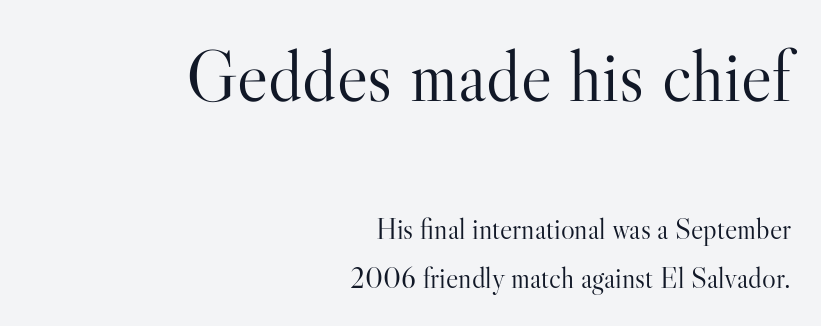
{"serif": "yes", "italic": "no", "bold": "no", "weight": "light", "width": "normal", "stroke_contrast": "high", "x_height": "small", "monospaced": "no", "underline": "no", "align": "right", "line_spacing": "normal", "line_spacing_ratio": 1.67, "letter_spacing": "normal", "letter_spacing_em": 0.0, "larger_block": "first", "size_ratio": 2.52, "glyph_px": 73}
